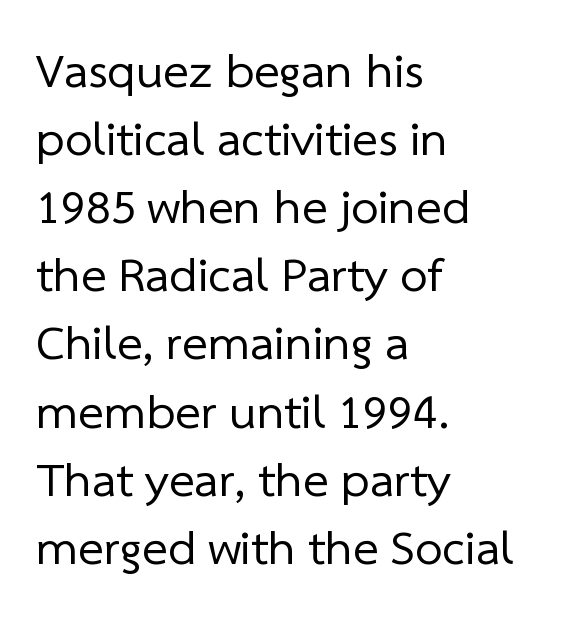
Heaviness? Minimal to ordinary, like unemphasized prose. Does the copy run flush right? No — it runs flush left. The passage shown is typed in a proportional face where columns would drift. Glance below the letters and you will spot only blank space. Observe the absence of serifs on each vertical stroke in this sample.
